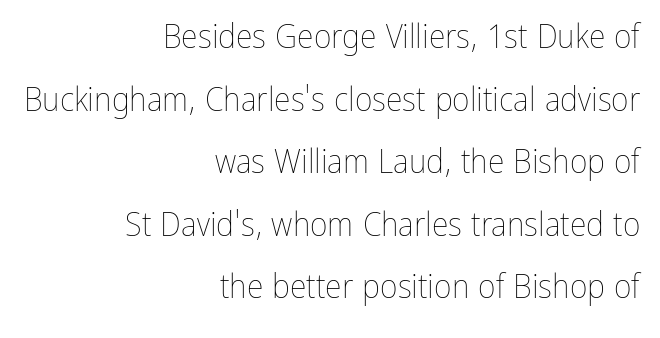
Q: Is the text bold? A: No.
Q: Is the text italic (slanted)? A: No, it is upright.
Q: Is the text underlined? A: No.
Q: How is the paragraph aligned? A: Right-aligned.
Q: Is the spacing between letters normal or unusually wide? A: Normal.
Q: Width (condensed, normal, or wide)? A: Condensed.
Q: Stroke contrast? A: Low.
Q: x-height? A: Medium.
Q: Monospaced? A: No.
